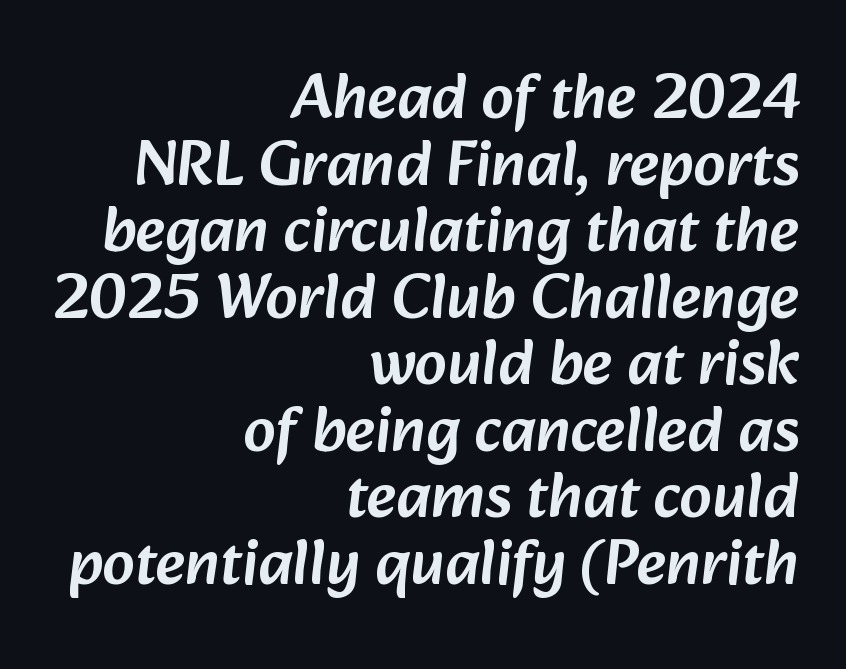
Q: Is the typeface a serif or a sans-serif typeface? A: Sans-serif.
Q: Is the text underlined? A: No.
Q: How is the paragraph aligned? A: Right-aligned.
Q: Is the spacing between letters normal or unusually wide? A: Normal.
Q: Is the spacing between lines tight, normal or loose? A: Tight.
Q: Width (condensed, normal, or wide)? A: Normal.
Q: Stroke contrast? A: Low.
Q: x-height? A: Medium.
Q: Monospaced? A: No.
